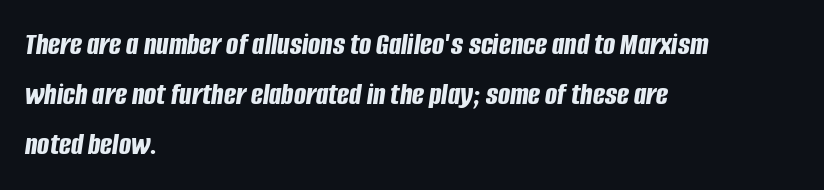
The image shows 32 px bold, condensed type, italic (leaning right); set left-aligned, normal line spacing (1.57x), normal letter spacing, not underlined; low stroke contrast and a large x-height.
